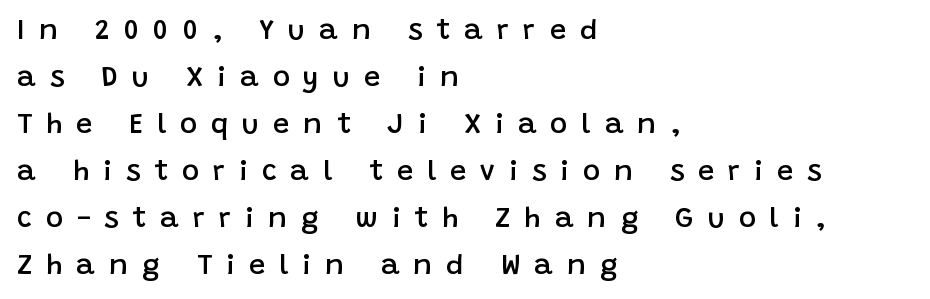
As a designer I'd log this as weight 600, semibold. Characters follow at a spacing far wider than the type designer built in. Honestly, the row spacing looks completely unremarkable. This sample has the flowing, uneven cadence of proportional lettering. The words here are not underlined. Leftover space on each line is placed entirely after the last word.
